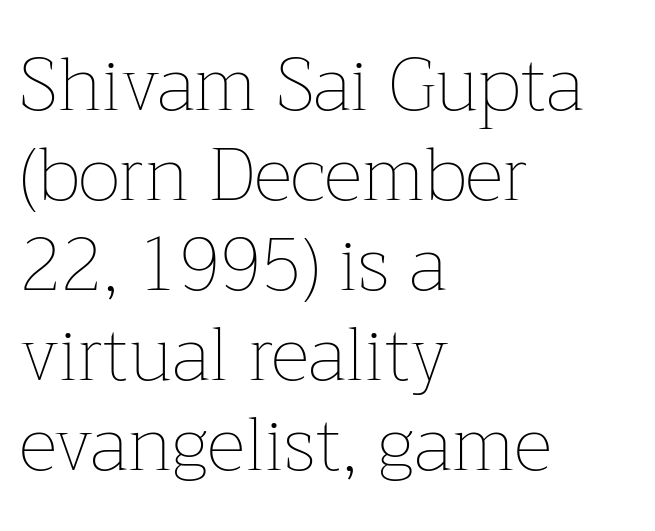
The image shows 75 px thin type, upright; set left-aligned, line spacing 1.2x, normal letter spacing, not underlined; low stroke contrast and a medium x-height.
